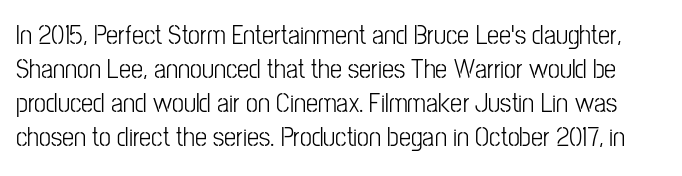
{"italic": "no", "underline": "no", "line_spacing": "normal", "line_spacing_ratio": 1.26, "letter_spacing": "normal", "letter_spacing_em": 0.0, "glyph_px": 27}
